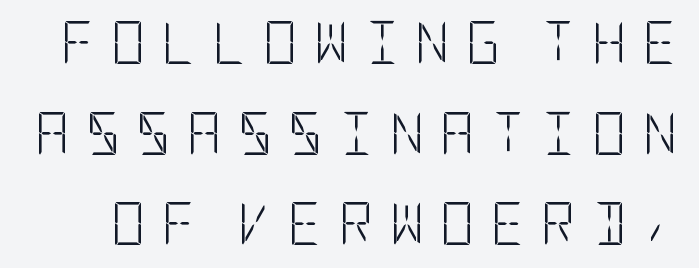
Q: Is the text bold? A: No.
Q: Is the text italic (slanted)? A: No, it is upright.
Q: Is the typeface a serif or a sans-serif typeface? A: Sans-serif.
Q: Is the text underlined? A: No.
Q: Is the spacing between letters normal or unusually wide? A: Unusually wide.
Q: Is the spacing between lines tight, normal or loose? A: Loose.
Q: Width (condensed, normal, or wide)? A: Condensed.
Q: Stroke contrast? A: Low.
Q: x-height? A: Large.
